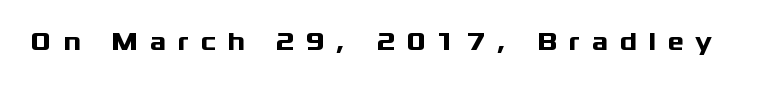
Q: Is the text bold? A: Yes.
Q: Is the text italic (slanted)? A: No, it is upright.
Q: Is the text underlined? A: No.
Q: Is the spacing between letters normal or unusually wide? A: Unusually wide.
